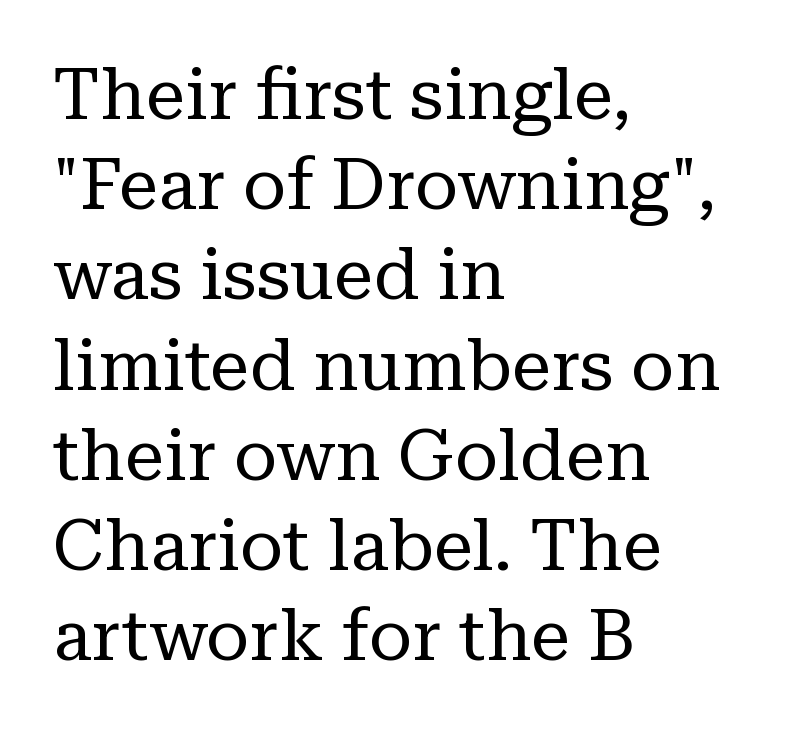
{"serif": "yes", "italic": "no", "bold": "no", "weight": "regular", "width": "normal", "stroke_contrast": "low", "x_height": "medium", "monospaced": "no", "underline": "no", "align": "left", "line_spacing": "normal", "line_spacing_ratio": 1.27, "letter_spacing": "normal", "letter_spacing_em": 0.0, "glyph_px": 71}
